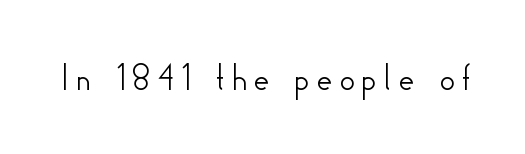
Q: Is the text italic (slanted)? A: No, it is upright.
Q: Is the typeface a serif or a sans-serif typeface? A: Sans-serif.
Q: Is the text underlined? A: No.
Q: Width (condensed, normal, or wide)? A: Normal.
Q: Stroke contrast? A: Low.
Q: x-height? A: Small.
Q: Monospaced? A: No.
